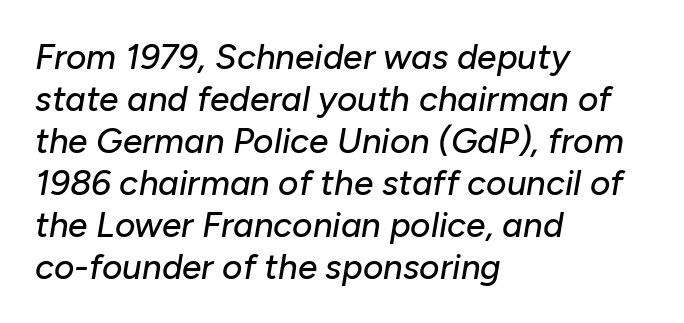
Q: Is the text italic (slanted)? A: Yes, it leans right by about 10 degrees.
Q: Is the text underlined? A: No.
Q: How is the paragraph aligned? A: Left-aligned.
Q: Is the spacing between letters normal or unusually wide? A: Normal.
Q: Width (condensed, normal, or wide)? A: Normal.
Q: Stroke contrast? A: Low.
Q: x-height? A: Medium.
Q: Monospaced? A: No.
